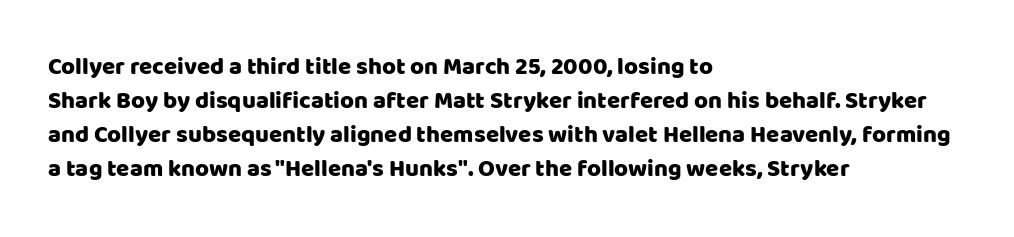
{"italic": "no", "underline": "no", "align": "left", "line_spacing": "normal", "line_spacing_ratio": 1.42, "letter_spacing": "normal", "letter_spacing_em": 0.0, "glyph_px": 24}
